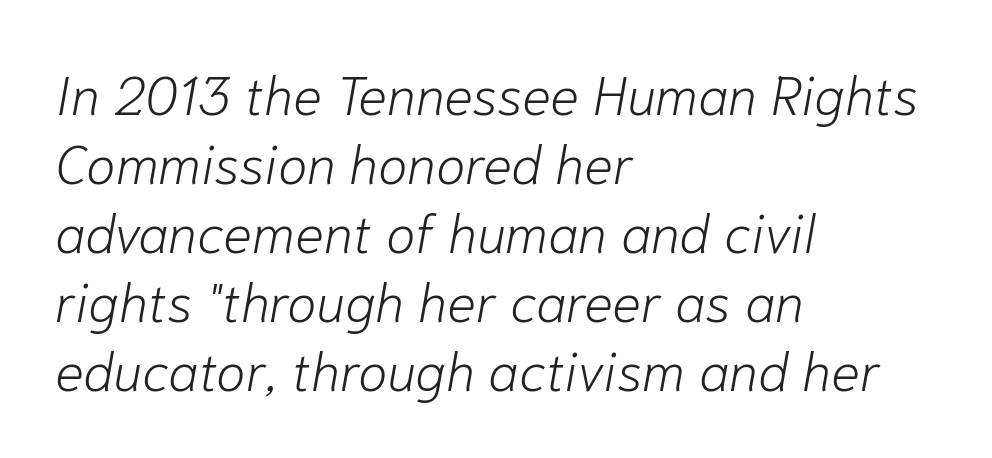
Q: Is the text bold? A: No.
Q: Is the text italic (slanted)? A: Yes, it leans right by about 10 degrees.
Q: Is the text underlined? A: No.
Q: How is the paragraph aligned? A: Left-aligned.
Q: Is the spacing between letters normal or unusually wide? A: Normal.
Q: Is the spacing between lines tight, normal or loose? A: Normal.
Q: Width (condensed, normal, or wide)? A: Normal.
Q: Stroke contrast? A: Low.
Q: x-height? A: Medium.
Q: Monospaced? A: No.
